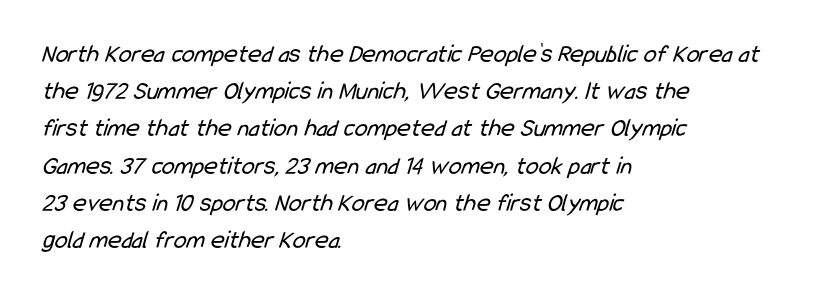
{"bold": "no", "underline": "no", "align": "left", "line_spacing": "normal", "line_spacing_ratio": 1.43, "letter_spacing": "normal", "letter_spacing_em": 0.0, "glyph_px": 26}
